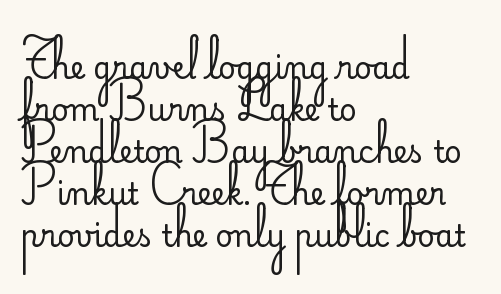
Q: Is the text bold? A: No.
Q: Is the text italic (slanted)? A: No, it is upright.
Q: Is the typeface a serif or a sans-serif typeface? A: Sans-serif.
Q: Is the text underlined? A: No.
Q: How is the paragraph aligned? A: Left-aligned.
Q: Is the spacing between letters normal or unusually wide? A: Normal.
Q: Is the spacing between lines tight, normal or loose? A: Normal.
Q: Width (condensed, normal, or wide)? A: Normal.
Q: Stroke contrast? A: Low.
Q: x-height? A: Small.
Q: Monospaced? A: No.
